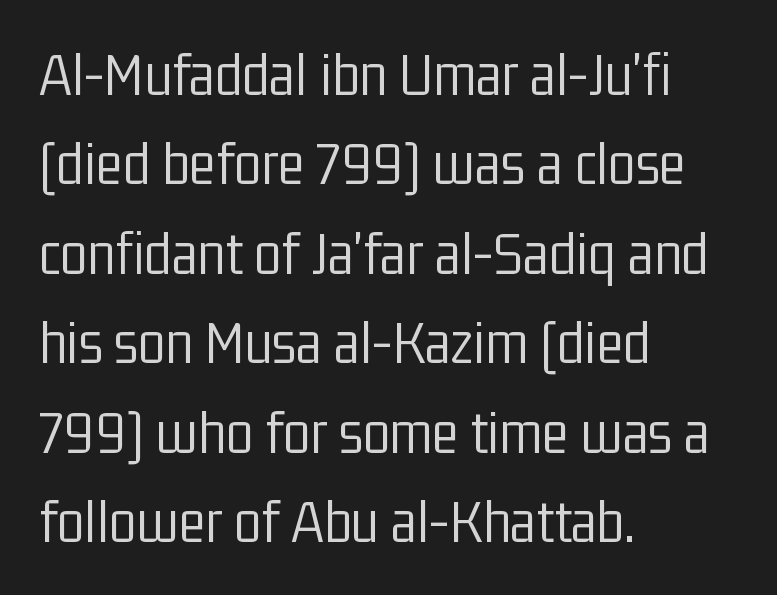
Q: Is the text bold? A: No.
Q: Is the text italic (slanted)? A: No, it is upright.
Q: Is the typeface a serif or a sans-serif typeface? A: Sans-serif.
Q: Is the text underlined? A: No.
Q: How is the paragraph aligned? A: Left-aligned.
Q: Is the spacing between letters normal or unusually wide? A: Normal.
Q: Is the spacing between lines tight, normal or loose? A: Normal.
Q: Width (condensed, normal, or wide)? A: Condensed.
Q: Stroke contrast? A: Low.
Q: x-height? A: Medium.
Q: Monospaced? A: No.
